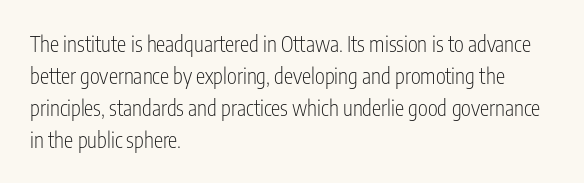
{"italic": "no", "bold": "no", "underline": "no", "align": "left", "line_spacing": "normal", "line_spacing_ratio": 1.52, "letter_spacing": "normal", "letter_spacing_em": 0.0, "glyph_px": 21}
